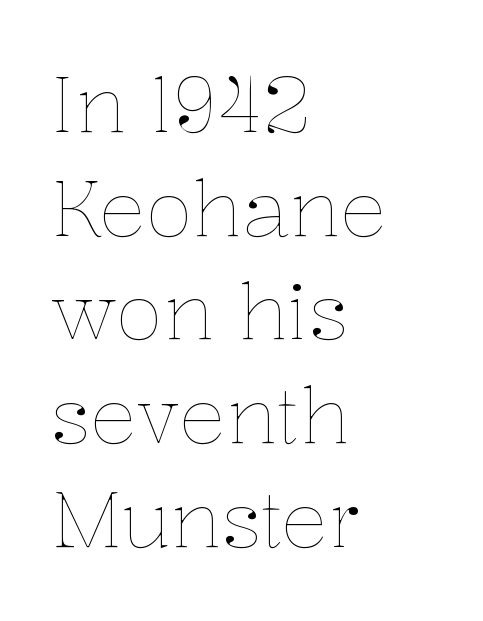
Q: Is the text bold? A: No.
Q: Is the text italic (slanted)? A: No, it is upright.
Q: Is the text underlined? A: No.
Q: How is the paragraph aligned? A: Left-aligned.
Q: Is the spacing between letters normal or unusually wide? A: Normal.
Q: Is the spacing between lines tight, normal or loose? A: Normal.
Q: Width (condensed, normal, or wide)? A: Normal.
Q: Stroke contrast? A: Low.
Q: x-height? A: Medium.
Q: Monospaced? A: No.
